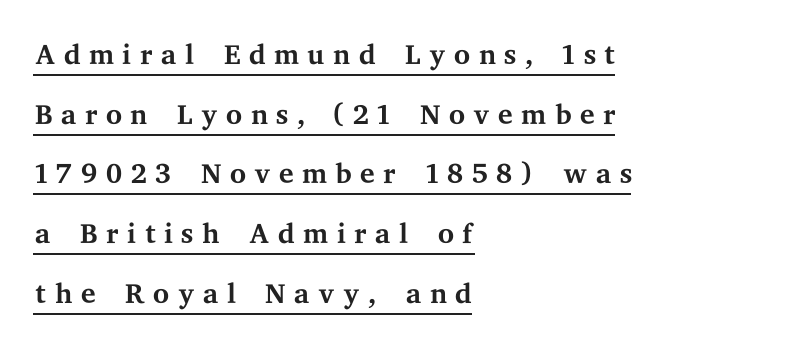
Q: Is the text bold? A: No.
Q: Is the text italic (slanted)? A: No, it is upright.
Q: Is the typeface a serif or a sans-serif typeface? A: Serif.
Q: Is the text underlined? A: Yes.
Q: How is the paragraph aligned? A: Left-aligned.
Q: Is the spacing between lines tight, normal or loose? A: Normal.
Q: Width (condensed, normal, or wide)? A: Wide.
Q: Stroke contrast? A: Medium.
Q: x-height? A: Medium.
Q: Monospaced? A: No.
